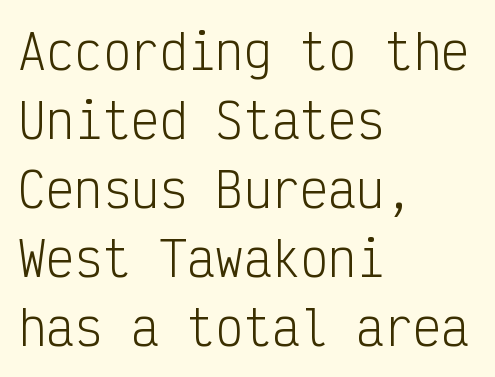
Q: Is the text bold? A: No.
Q: Is the text italic (slanted)? A: No, it is upright.
Q: Is the typeface a serif or a sans-serif typeface? A: Sans-serif.
Q: Is the text underlined? A: No.
Q: How is the paragraph aligned? A: Left-aligned.
Q: Is the spacing between letters normal or unusually wide? A: Normal.
Q: Is the spacing between lines tight, normal or loose? A: Normal.
Q: Width (condensed, normal, or wide)? A: Condensed.
Q: Stroke contrast? A: Low.
Q: x-height? A: Medium.
Q: Monospaced? A: Yes.
